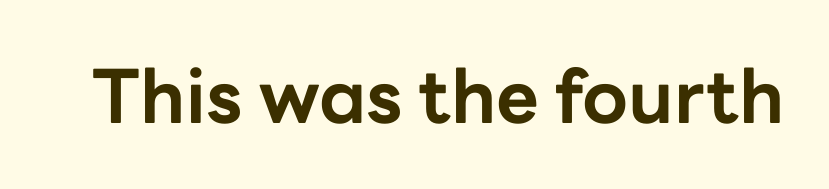
Each letter keeps its own natural width here, so spacing adapts to shape. The font's upright variant was chosen for this text. Grotesque or geometric, the face here clearly has no serifs. The font is running at its bold setting. Honestly, the letter spacing is just normal — you wouldn't notice it.
